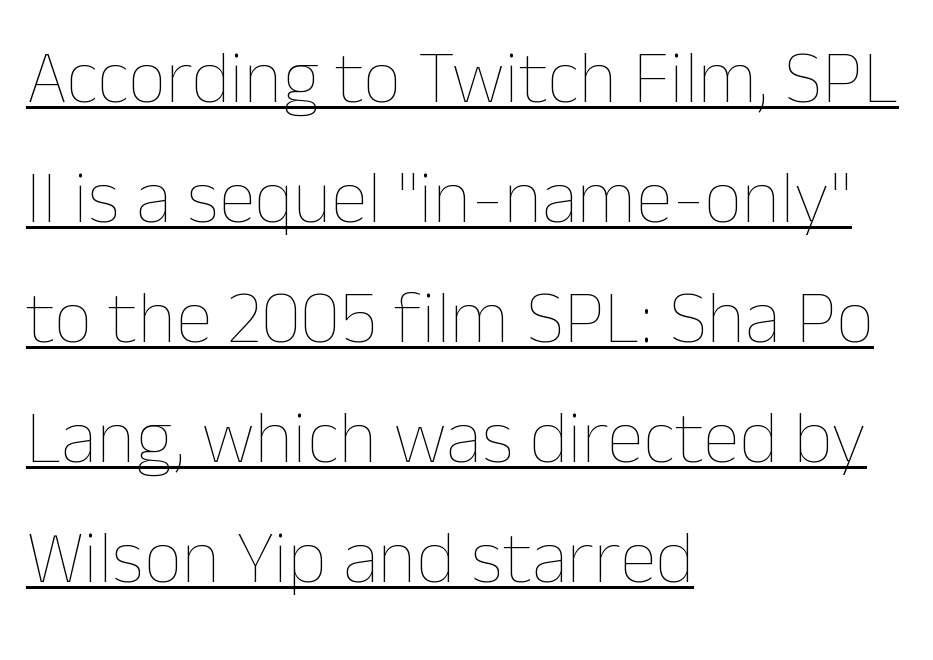
{"italic": "no", "bold": "no", "weight": "thin", "width": "normal", "stroke_contrast": "low", "x_height": "medium", "monospaced": "no", "underline": "yes", "align": "left", "line_spacing": "normal", "line_spacing_ratio": 1.6, "letter_spacing": "normal", "letter_spacing_em": 0.0, "glyph_px": 75}
